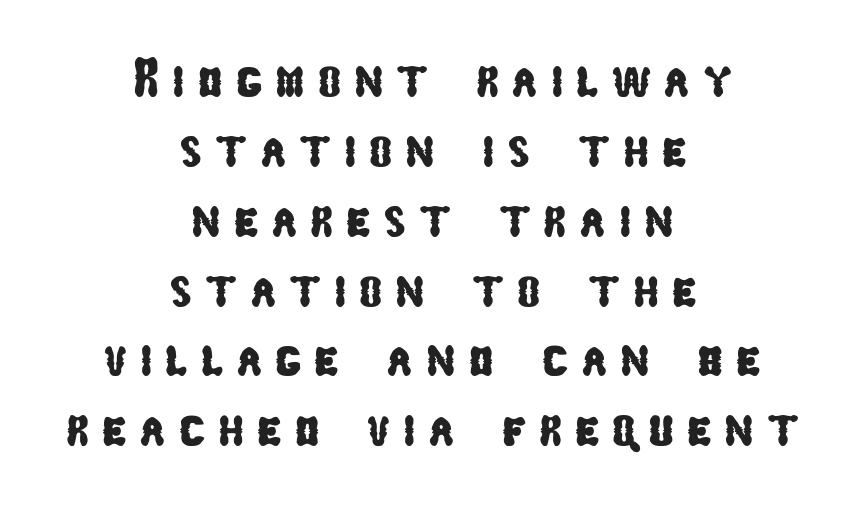
Observe the absence of serifs on each vertical stroke in this sample. Caption: expanded tracking, letters set apart. Layout note: lines centered. Check under the words: just untouched page.
